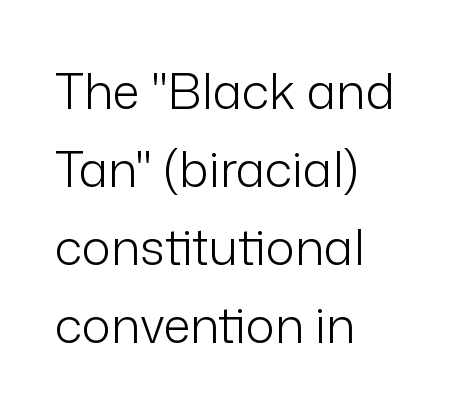
{"serif": "no", "italic": "no", "bold": "no", "weight": "light", "width": "normal", "stroke_contrast": "low", "x_height": "medium", "monospaced": "no", "underline": "no", "align": "left", "line_spacing": "normal", "line_spacing_ratio": 1.59, "letter_spacing": "normal", "letter_spacing_em": 0.0, "glyph_px": 49}
